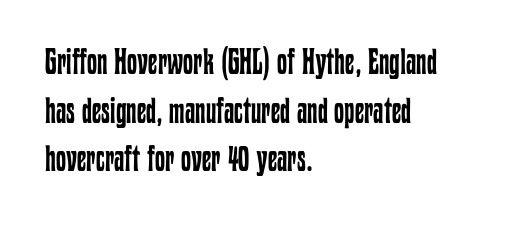
The gap between lines stays unmarked. The font's upright variant was chosen for this text. Is this a heavy cut? Hardly; it is regular or lighter. A typesetter would call this zero additional tracking. The rendering anchors every line to the left-hand side.
